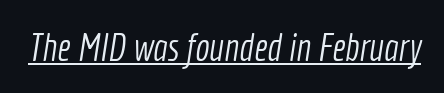
{"serif": "no", "bold": "no", "weight": "light", "width": "condensed", "x_height": "medium", "monospaced": "no", "underline": "yes", "letter_spacing": "normal", "letter_spacing_em": 0.0, "glyph_px": 38}
